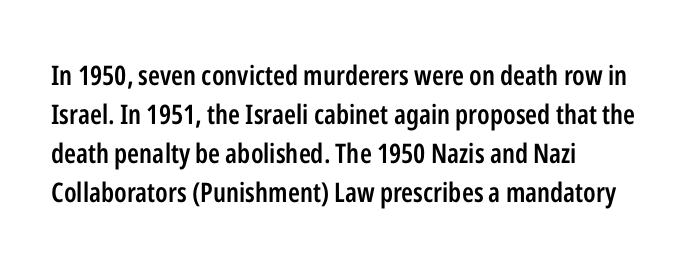
The image shows 27 px text type, upright; set left-aligned, normal line spacing (1.44x), normal letter spacing, not underlined.
